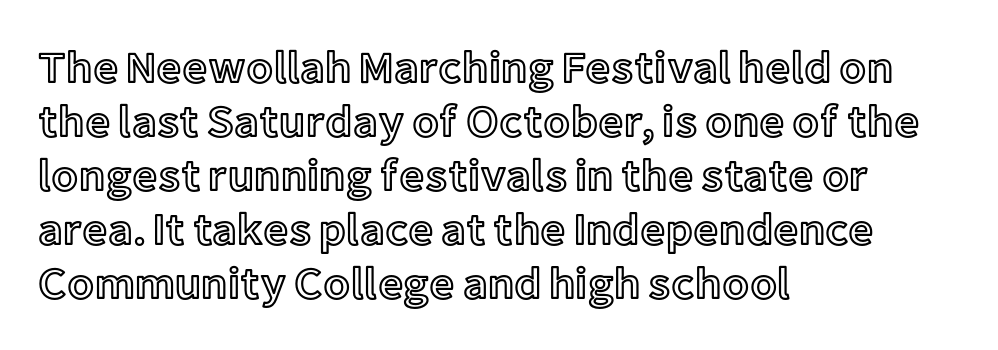
Descender tails drop into unmarked territory. Letter spacing: default. Posture: vertical. Every row of glyphs begins at an identical x-position on the left.
